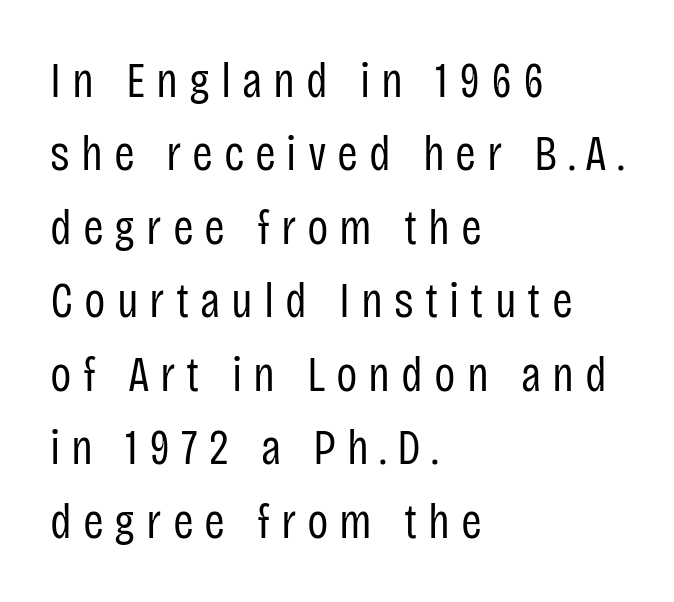
{"serif": "no", "italic": "no", "bold": "no", "weight": "regular", "width": "condensed", "stroke_contrast": "low", "x_height": "large", "monospaced": "no", "underline": "no", "align": "left", "line_spacing": "normal", "line_spacing_ratio": 1.47, "letter_spacing": "wide", "letter_spacing_em": 0.22, "glyph_px": 50}
